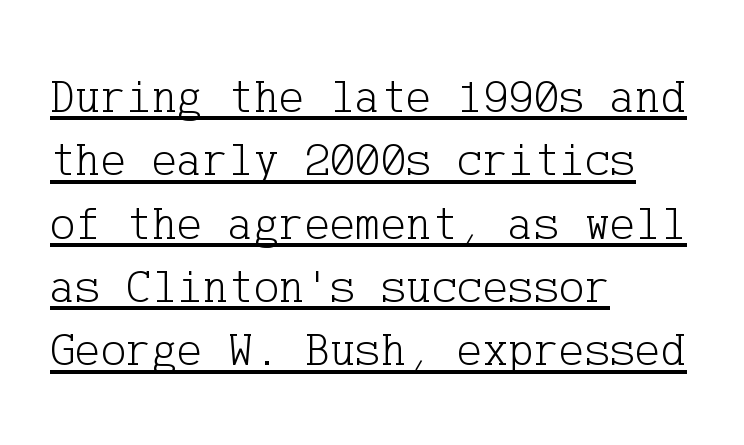
Q: Is the text bold? A: No.
Q: Is the text italic (slanted)? A: No, it is upright.
Q: Is the typeface a serif or a sans-serif typeface? A: Serif.
Q: Is the text underlined? A: Yes.
Q: How is the paragraph aligned? A: Left-aligned.
Q: Is the spacing between letters normal or unusually wide? A: Normal.
Q: Is the spacing between lines tight, normal or loose? A: Normal.
Q: Width (condensed, normal, or wide)? A: Normal.
Q: Stroke contrast? A: Low.
Q: x-height? A: Medium.
